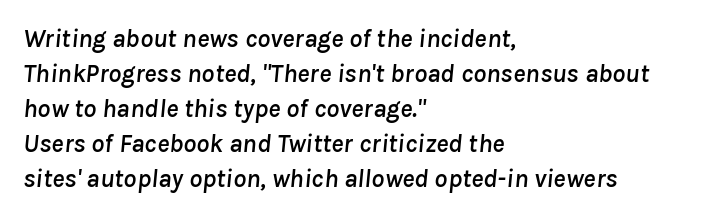
{"italic": "yes", "lean": "right", "slant_degrees": 8, "underline": "no", "align": "left", "line_spacing": "normal", "line_spacing_ratio": 1.35, "letter_spacing": "normal", "letter_spacing_em": 0.0, "glyph_px": 26}
